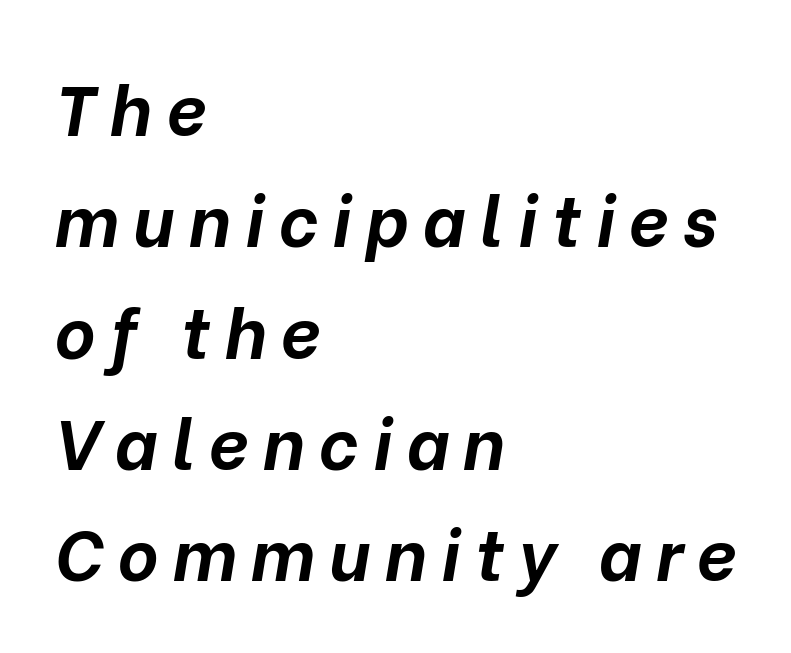
Q: Is the text bold? A: Yes.
Q: Is the text italic (slanted)? A: Yes, it leans right by about 10 degrees.
Q: Is the text underlined? A: No.
Q: How is the paragraph aligned? A: Left-aligned.
Q: Is the spacing between letters normal or unusually wide? A: Unusually wide.
Q: Is the spacing between lines tight, normal or loose? A: Normal.
Q: Width (condensed, normal, or wide)? A: Normal.
Q: Stroke contrast? A: Low.
Q: x-height? A: Medium.
Q: Monospaced? A: No.
